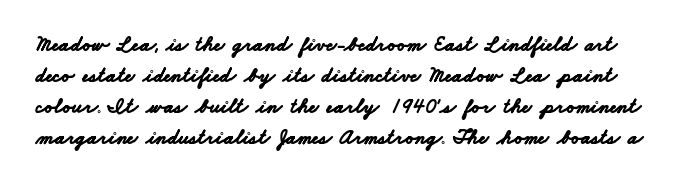
The image shows 21 px bold type; set normal line spacing (1.47x), normal letter spacing, not underlined.
